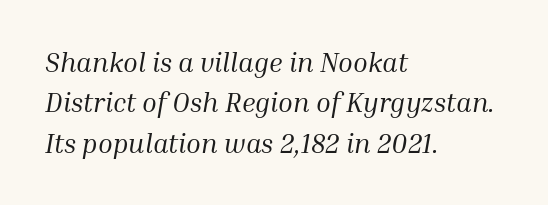
The leading is moderate, giving the passage an even texture. Underline: absent. The letters are slanted; this is an italic face. Heft: none added — not bold. Each line starts at the same left margin while the right side varies. Short note: letters normally spaced.
